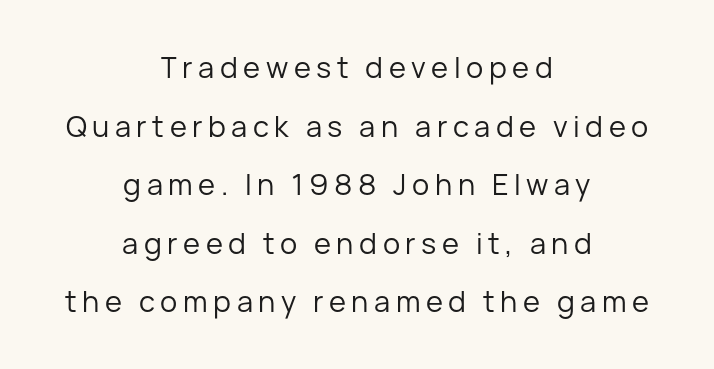
The image shows 29 px regular-weight sans-serif type, upright; set centered, loose line spacing (2.02x), not underlined; low stroke contrast and a medium x-height.
